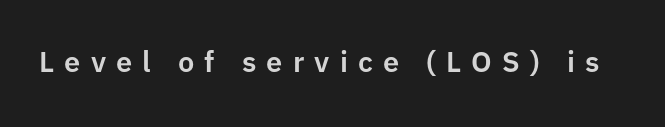
Q: Is the text italic (slanted)? A: No, it is upright.
Q: Is the typeface a serif or a sans-serif typeface? A: Sans-serif.
Q: Is the text underlined? A: No.
Q: Is the spacing between letters normal or unusually wide? A: Unusually wide.
Q: Width (condensed, normal, or wide)? A: Normal.
Q: Stroke contrast? A: Low.
Q: x-height? A: Medium.
Q: Monospaced? A: No.
